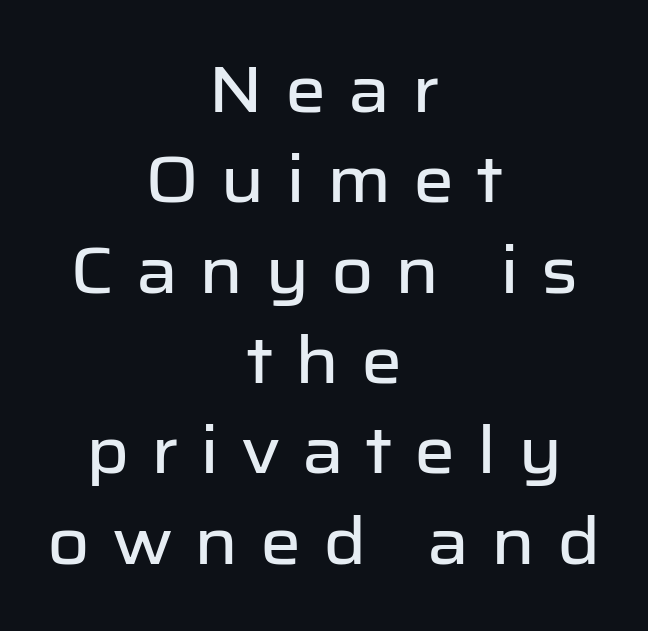
The image shows 65 px sans-serif type, upright; set centered, normal line spacing (1.39x), unusually wide letter spacing (+0.33 em), not underlined; low stroke contrast and a medium x-height.
